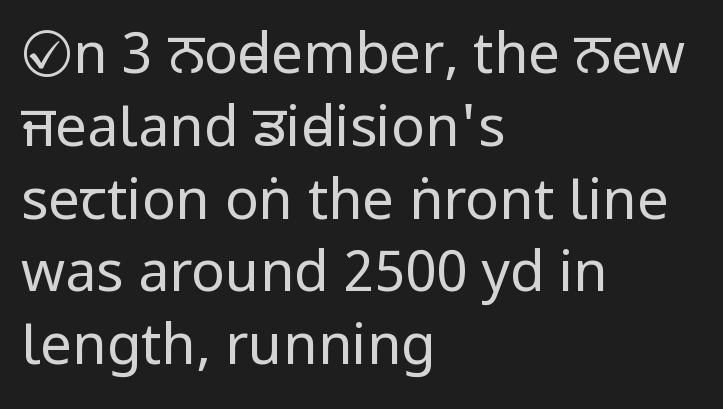
Weight: regular or lighter. Proportional: the letters do not fall into vertical columns. Leftover space on each line is placed entirely after the last word. You can tell it's not italic because the verticals are truly vertical. Each new line begins a customary step beneath the previous one. The type is set solid horizontally, with unmodified tracking.
